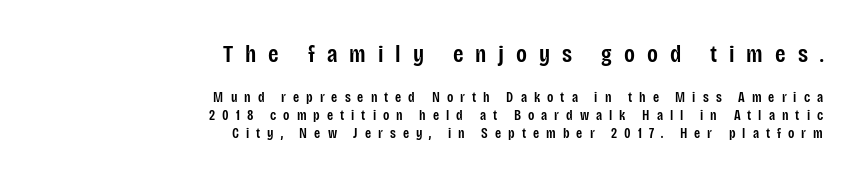
{"italic": "no", "bold": "semi", "underline": "no", "align": "right", "line_spacing": "normal", "line_spacing_ratio": 1.26, "letter_spacing": "wide", "letter_spacing_em": 0.5, "larger_block": "first", "size_ratio": 1.71, "glyph_px": 24}
